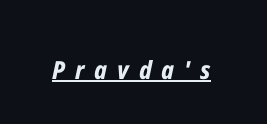
{"italic": "yes", "lean": "right", "slant_degrees": 12, "bold": "yes", "underline": "yes", "letter_spacing": "wide", "letter_spacing_em": 0.4, "glyph_px": 25}
